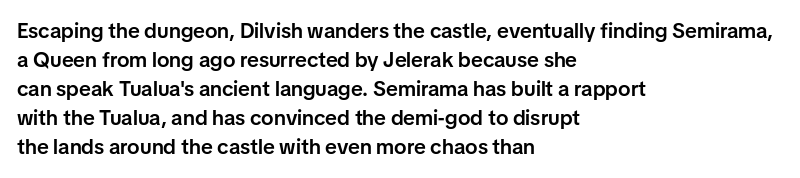
These lines keep a tight, regular rhythm from letter to letter. If you drew a ruler down the left edge, every line would touch it. Compared with an ordinary text face, these strokes are moderately heavier — a semibold. Whoever set this chose a conventional vertical rhythm. The glyphs are unaccompanied by any horizontal stroke below them.
